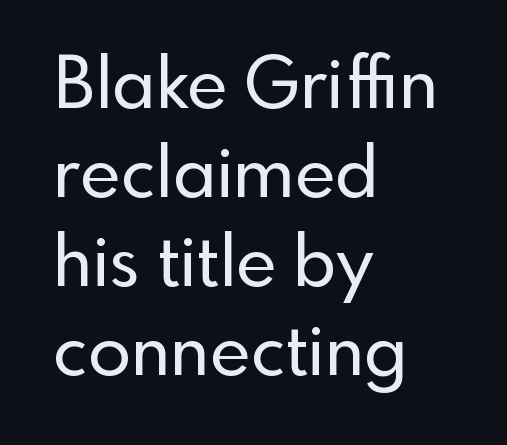
{"serif": "no", "italic": "no", "width": "normal", "x_height": "small", "monospaced": "no", "underline": "no", "align": "left", "line_spacing": "normal", "line_spacing_ratio": 1.27, "letter_spacing": "normal", "letter_spacing_em": 0.0, "glyph_px": 70}
